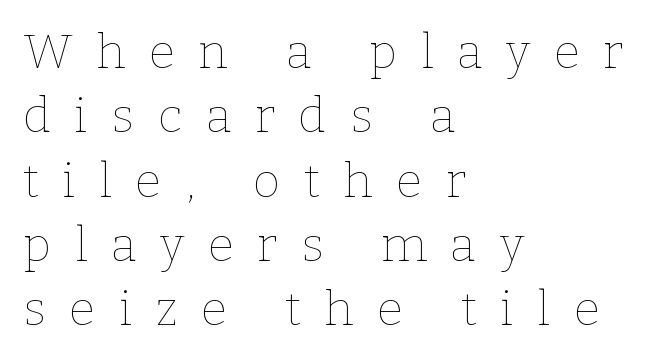
Words appear elongated and porous because spacing is wide. Here the designer chose a conventional face with non-uniform glyph widths. Honestly, there is no underline to notice here at all. When letters stand straight like this, we call the style roman or upright. Letters have the restrained weight of plain body copy at most.
